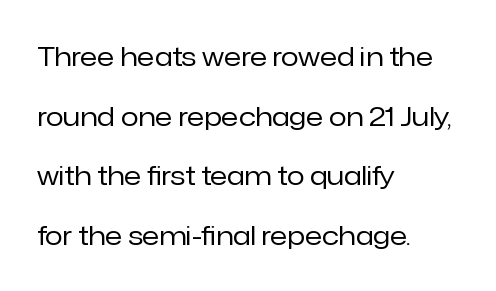
Q: Is the text bold? A: No.
Q: Is the text italic (slanted)? A: No, it is upright.
Q: Is the text underlined? A: No.
Q: How is the paragraph aligned? A: Left-aligned.
Q: Is the spacing between letters normal or unusually wide? A: Normal.
Q: Is the spacing between lines tight, normal or loose? A: Loose.
